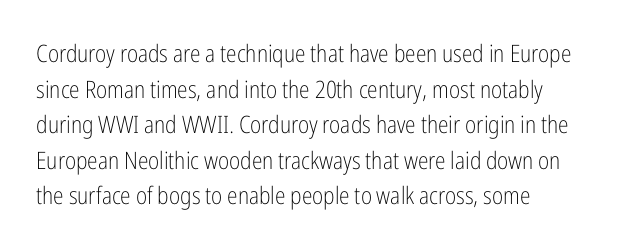
{"italic": "no", "bold": "no", "underline": "no", "line_spacing": "normal", "line_spacing_ratio": 1.48, "letter_spacing": "normal", "letter_spacing_em": 0.0, "glyph_px": 24}
